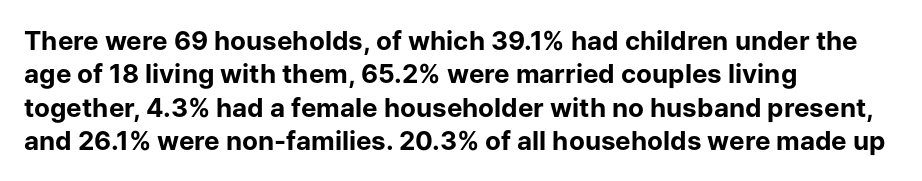
Q: Is the text bold? A: Yes.
Q: Is the text italic (slanted)? A: No, it is upright.
Q: Is the text underlined? A: No.
Q: How is the paragraph aligned? A: Left-aligned.
Q: Is the spacing between letters normal or unusually wide? A: Normal.
Q: Is the spacing between lines tight, normal or loose? A: Normal.
